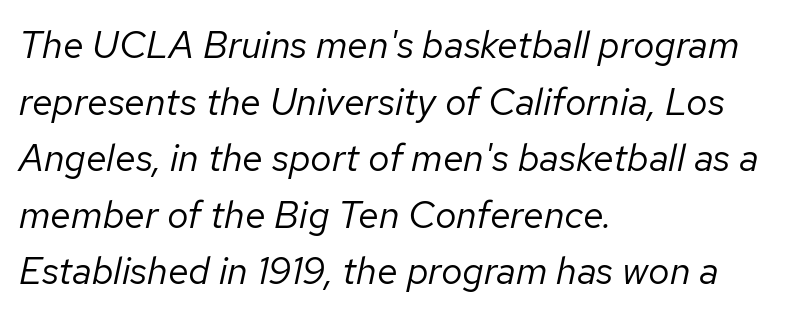
A classic flush-left, rag-right setting is used for this passage. This is not heavy type; no bold has been used. Honestly, the row spacing looks completely unremarkable. How are the letters spaced? Ordinarily, with no added tracking.
